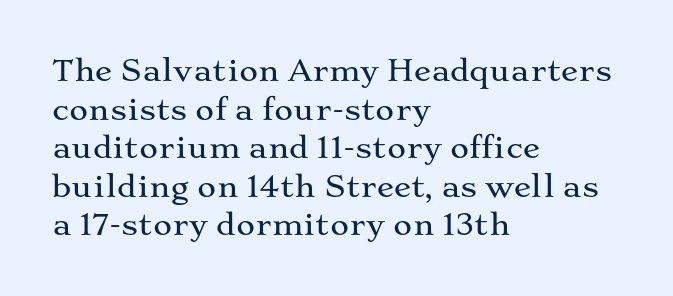
Q: Is the text italic (slanted)? A: No, it is upright.
Q: Is the typeface a serif or a sans-serif typeface? A: Serif.
Q: Is the text underlined? A: No.
Q: How is the paragraph aligned? A: Left-aligned.
Q: Is the spacing between letters normal or unusually wide? A: Normal.
Q: Is the spacing between lines tight, normal or loose? A: Normal.
Q: Width (condensed, normal, or wide)? A: Wide.
Q: Stroke contrast? A: Medium.
Q: x-height? A: Medium.
Q: Monospaced? A: No.
